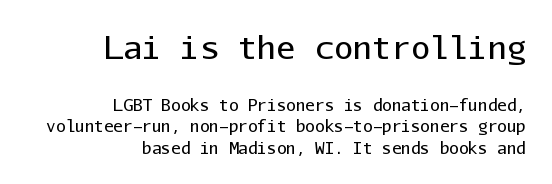
Regular leading. One-word summary of the alignment: right. Check the space under the baseline: it is left empty. Note the uniform advance width — an 'i' takes as much space as an 'm'.
